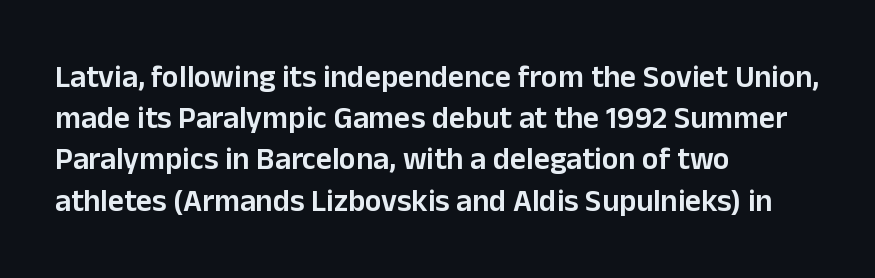
The image shows 31 px semibold sans-serif type, upright; set left-aligned, normal line spacing (1.33x), normal letter spacing, not underlined; low stroke contrast and a medium x-height.
